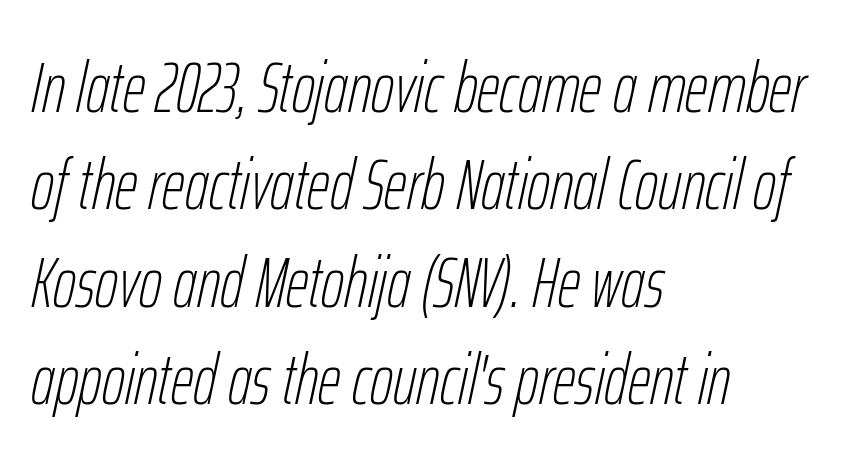
{"italic": "yes", "lean": "right", "slant_degrees": 12, "bold": "no", "weight": "thin", "width": "condensed", "stroke_contrast": "low", "x_height": "medium", "monospaced": "no", "underline": "no", "align": "left", "line_spacing": "normal", "line_spacing_ratio": 1.37, "letter_spacing": "normal", "letter_spacing_em": 0.0, "glyph_px": 71}
